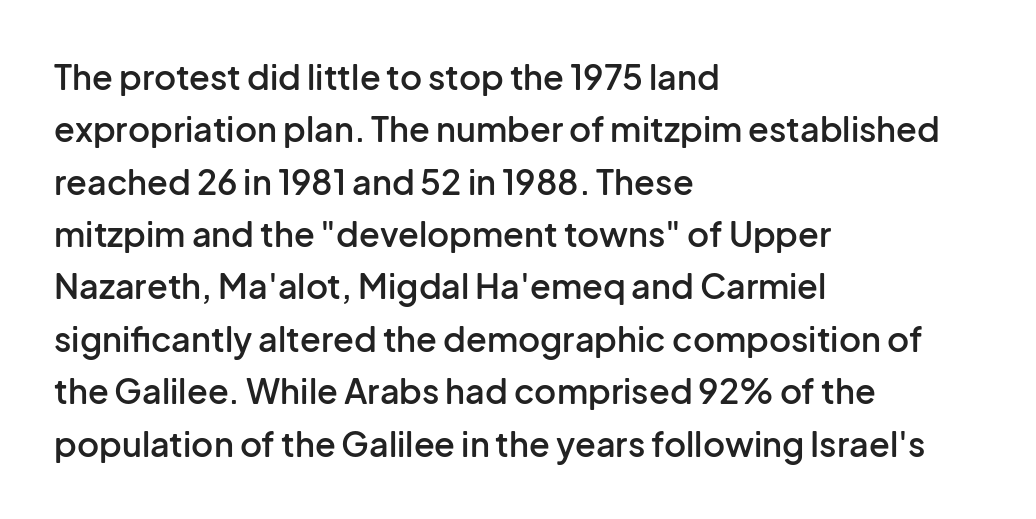
Q: Is the text bold? A: Semi-bold.
Q: Is the text italic (slanted)? A: No, it is upright.
Q: Is the typeface a serif or a sans-serif typeface? A: Sans-serif.
Q: Is the text underlined? A: No.
Q: How is the paragraph aligned? A: Left-aligned.
Q: Is the spacing between letters normal or unusually wide? A: Normal.
Q: Is the spacing between lines tight, normal or loose? A: Normal.
Q: Width (condensed, normal, or wide)? A: Normal.
Q: Stroke contrast? A: Low.
Q: x-height? A: Medium.
Q: Monospaced? A: No.
